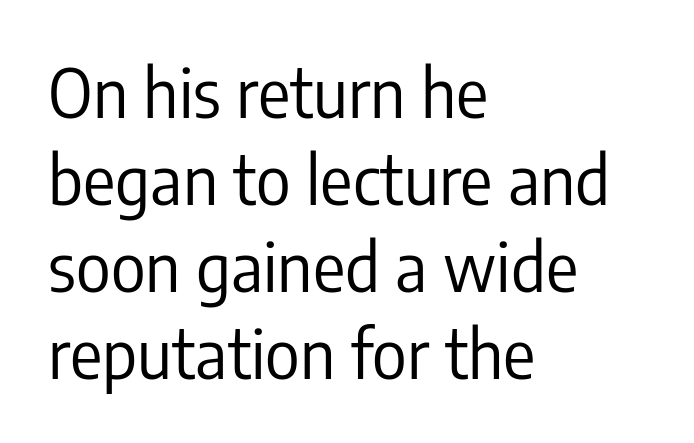
Q: Is the text bold? A: No.
Q: Is the text italic (slanted)? A: No, it is upright.
Q: Is the typeface a serif or a sans-serif typeface? A: Sans-serif.
Q: Is the text underlined? A: No.
Q: How is the paragraph aligned? A: Left-aligned.
Q: Is the spacing between letters normal or unusually wide? A: Normal.
Q: Is the spacing between lines tight, normal or loose? A: Normal.
Q: Width (condensed, normal, or wide)? A: Condensed.
Q: Stroke contrast? A: Low.
Q: x-height? A: Medium.
Q: Monospaced? A: No.
